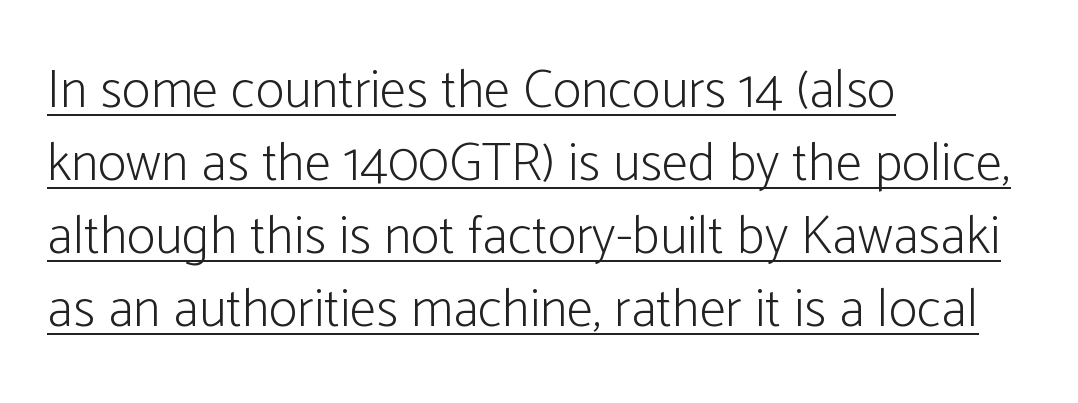
{"serif": "no", "italic": "no", "bold": "no", "weight": "light", "width": "condensed", "stroke_contrast": "low", "x_height": "medium", "monospaced": "no", "underline": "yes", "align": "left", "line_spacing": "normal", "line_spacing_ratio": 1.35, "letter_spacing": "normal", "letter_spacing_em": 0.0, "glyph_px": 54}
